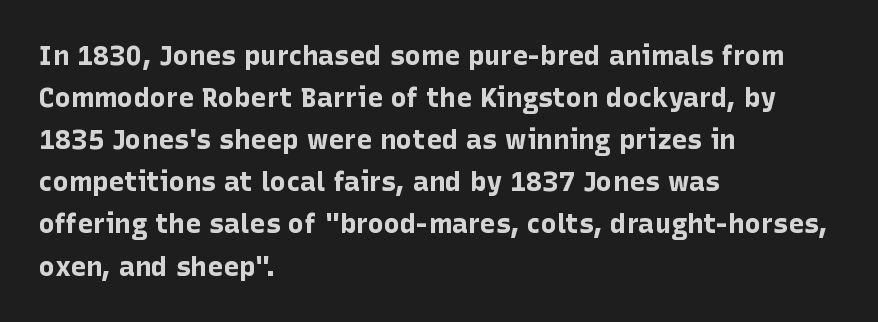
The image shows 27 px bold type, upright; set left-aligned, normal line spacing (1.56x), normal letter spacing, not underlined.
